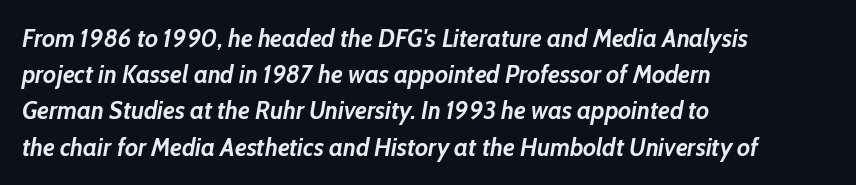
{"italic": "yes", "lean": "right", "slant_degrees": 10, "bold": "yes", "underline": "no", "align": "left", "line_spacing": "normal", "line_spacing_ratio": 1.45, "letter_spacing": "normal", "letter_spacing_em": 0.0, "glyph_px": 25}
